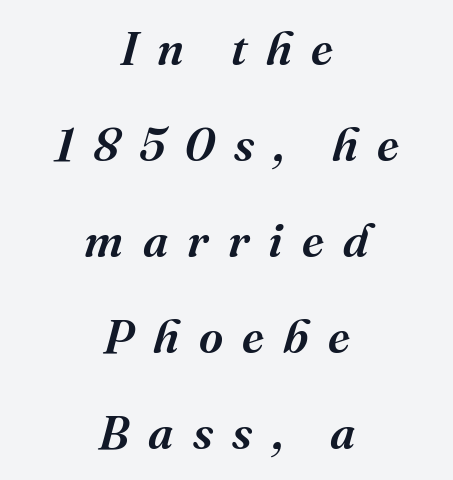
The image shows 47 px semibold serif type, italic (leaning right); set centered, loose line spacing (2.04x), unusually wide letter spacing (+0.41 em), not underlined; medium stroke contrast and a medium x-height.
